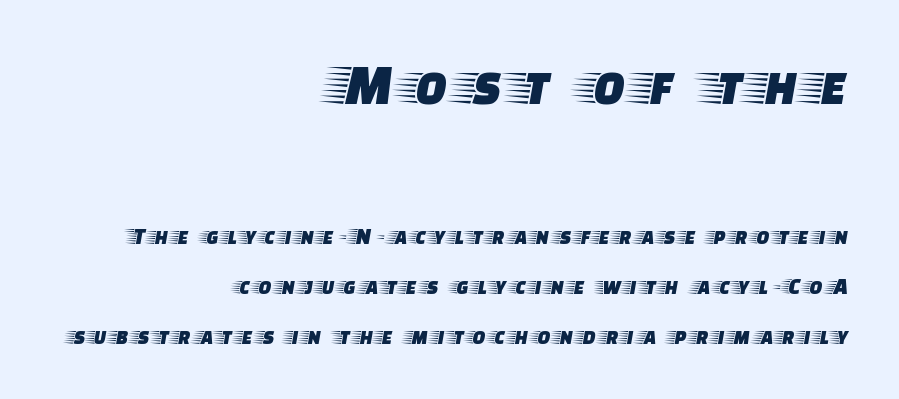
The image shows 59 px wide serif type; set right-aligned, loose line spacing (2.09x), not underlined; the first (top) block is 2.46x larger; low stroke contrast and a large x-height.
